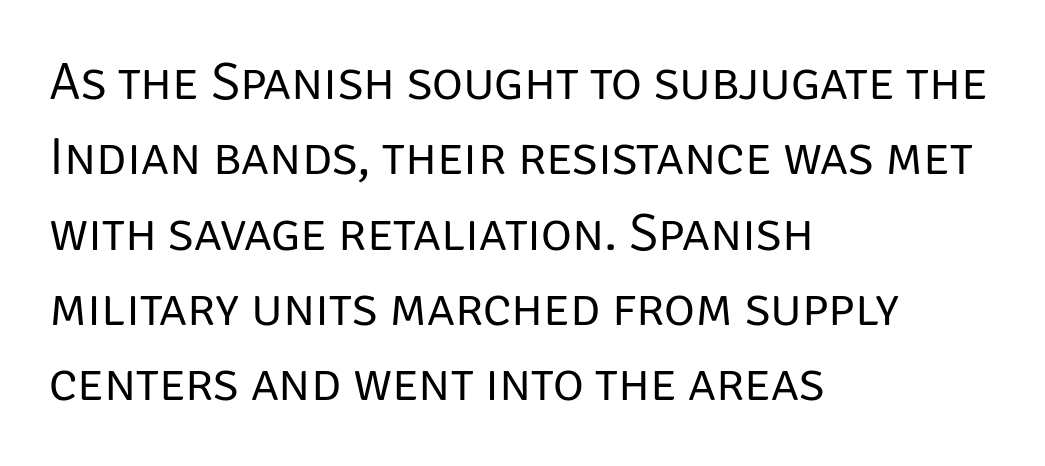
{"serif": "no", "italic": "no", "bold": "no", "weight": "regular", "width": "normal", "stroke_contrast": "low", "x_height": "large", "monospaced": "no", "underline": "no", "align": "left", "line_spacing": "normal", "line_spacing_ratio": 1.42, "letter_spacing": "normal", "letter_spacing_em": 0.0, "glyph_px": 53}
